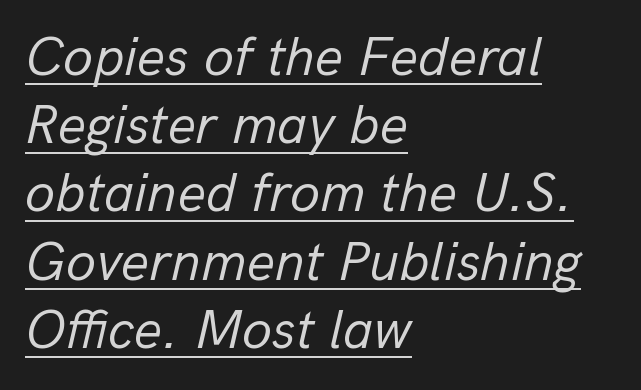
The image shows 55 px regular-weight type, italic (leaning right); set left-aligned, line spacing 1.24x, normal letter spacing, underlined; low stroke contrast and a medium x-height.
